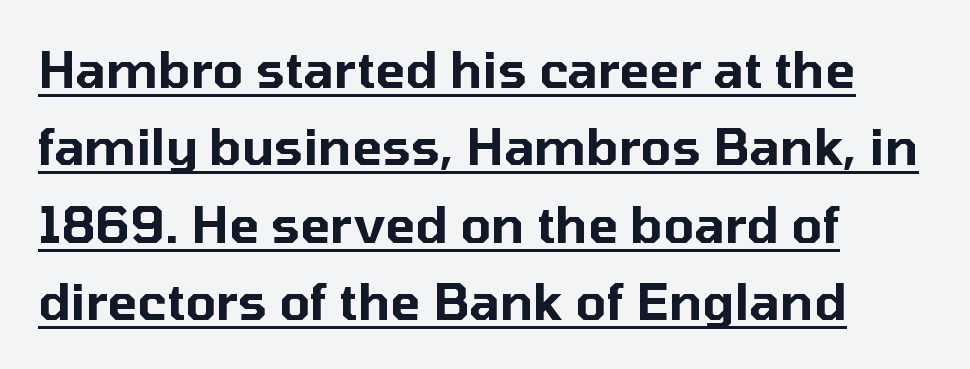
Q: Is the text italic (slanted)? A: No, it is upright.
Q: Is the typeface a serif or a sans-serif typeface? A: Sans-serif.
Q: Is the text underlined? A: Yes.
Q: How is the paragraph aligned? A: Left-aligned.
Q: Is the spacing between letters normal or unusually wide? A: Normal.
Q: Is the spacing between lines tight, normal or loose? A: Normal.
Q: Width (condensed, normal, or wide)? A: Normal.
Q: Stroke contrast? A: Low.
Q: x-height? A: Medium.
Q: Monospaced? A: No.
